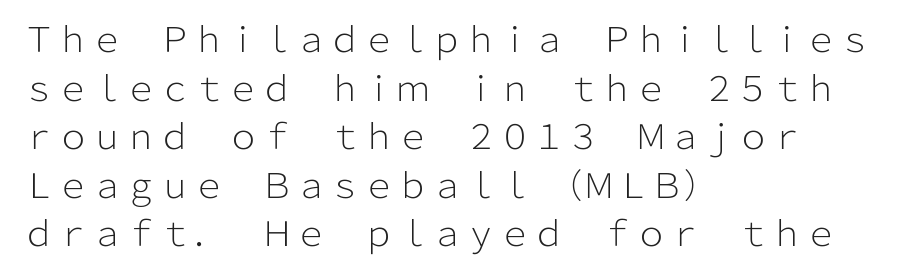
{"serif": "no", "italic": "no", "bold": "no", "weight": "light", "width": "normal", "stroke_contrast": "low", "x_height": "medium", "monospaced": "no", "underline": "no", "align": "left", "line_spacing": "normal", "line_spacing_ratio": 1.43, "letter_spacing": "normal", "letter_spacing_em": 0.0, "glyph_px": 34}
